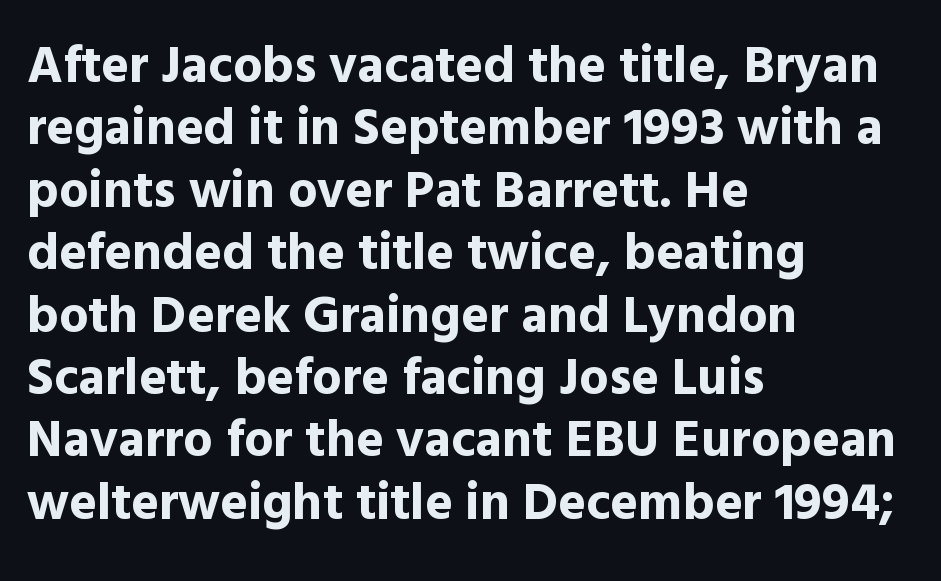
Rendered with straight, roman letterforms. The compositor pushed each line to the left boundary. The characters look thick and weighty, a clear bold. The gaps between neighbouring characters are ordinary and unremarkable.
